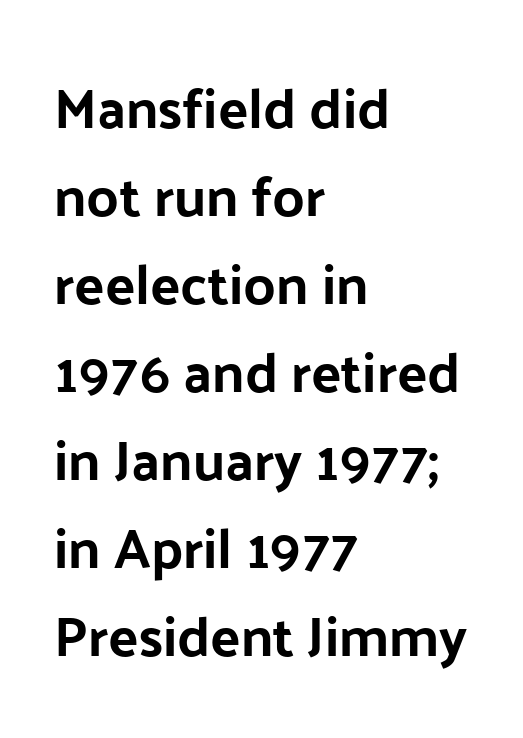
{"serif": "no", "italic": "no", "bold": "yes", "weight": "bold", "width": "normal", "stroke_contrast": "low", "x_height": "medium", "monospaced": "no", "underline": "no", "align": "left", "line_spacing": "normal", "line_spacing_ratio": 1.57, "letter_spacing": "normal", "letter_spacing_em": 0.0, "glyph_px": 56}
